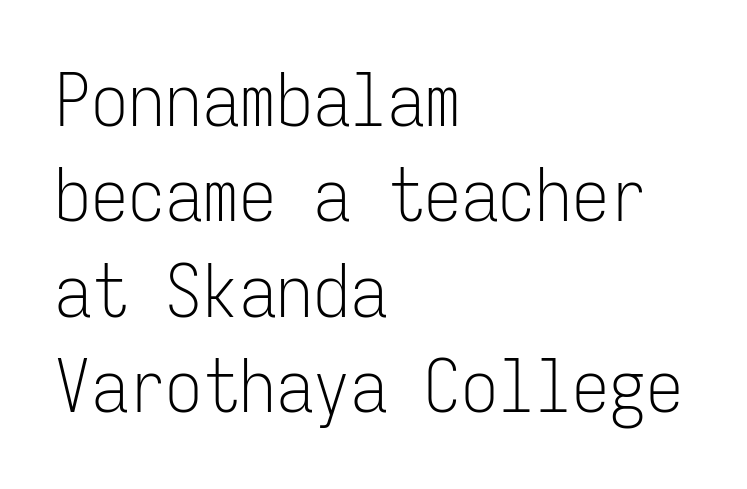
Q: Is the text bold? A: No.
Q: Is the text italic (slanted)? A: No, it is upright.
Q: Is the typeface a serif or a sans-serif typeface? A: Sans-serif.
Q: Is the text underlined? A: No.
Q: How is the paragraph aligned? A: Left-aligned.
Q: Is the spacing between letters normal or unusually wide? A: Normal.
Q: Is the spacing between lines tight, normal or loose? A: Normal.
Q: Width (condensed, normal, or wide)? A: Condensed.
Q: Stroke contrast? A: Low.
Q: x-height? A: Medium.
Q: Monospaced? A: Yes.
